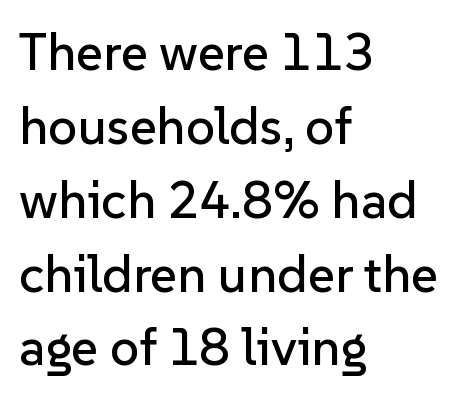
{"serif": "no", "italic": "no", "width": "normal", "stroke_contrast": "low", "x_height": "medium", "monospaced": "no", "underline": "no", "align": "left", "line_spacing": "normal", "line_spacing_ratio": 1.42, "letter_spacing": "normal", "letter_spacing_em": 0.0, "glyph_px": 52}
